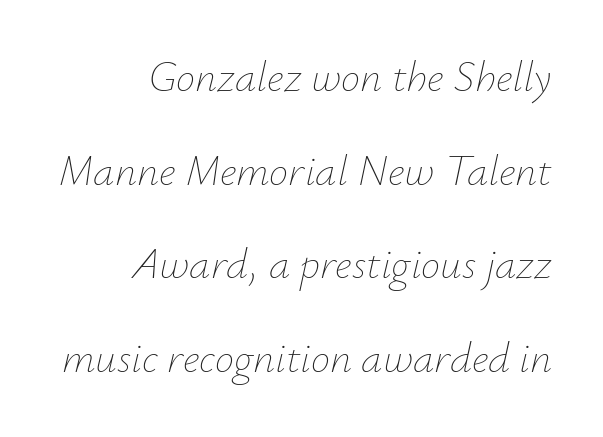
Q: Is the text bold? A: No.
Q: Is the text italic (slanted)? A: Yes, it leans right by about 12 degrees.
Q: Is the text underlined? A: No.
Q: How is the paragraph aligned? A: Right-aligned.
Q: Is the spacing between letters normal or unusually wide? A: Normal.
Q: Is the spacing between lines tight, normal or loose? A: Loose.
Q: Width (condensed, normal, or wide)? A: Normal.
Q: Stroke contrast? A: Low.
Q: x-height? A: Small.
Q: Monospaced? A: No.
